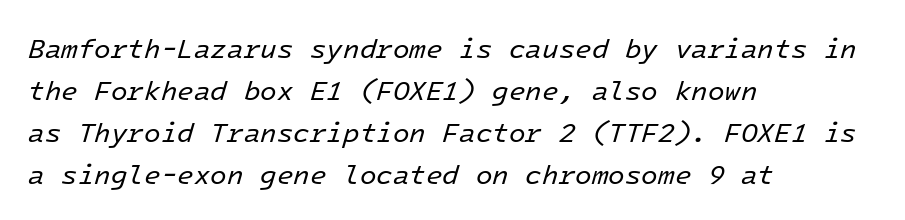
The image shows 27 px text type, italic (leaning right); set left-aligned, normal line spacing (1.55x), normal letter spacing, not underlined.
